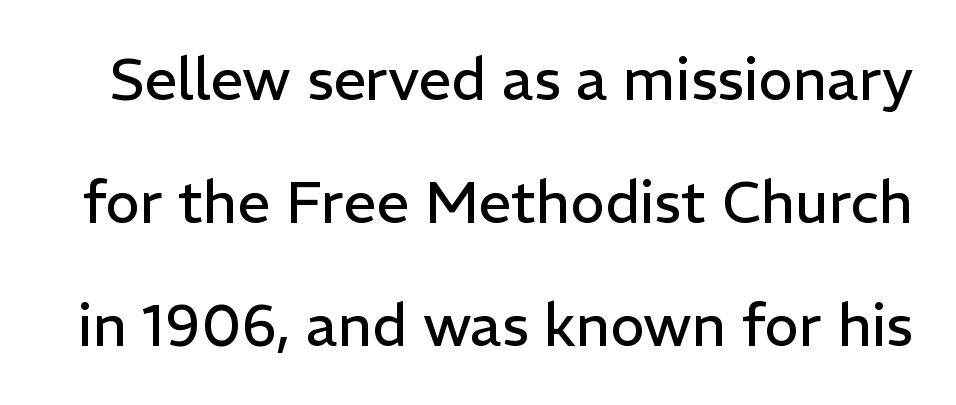
The image shows 58 px regular-weight sans-serif type, upright; set loose line spacing (2.12x), normal letter spacing, not underlined; low stroke contrast and a medium x-height.
